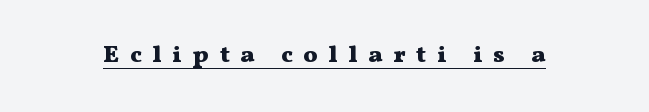
The image shows 24 px bold type, upright; set unusually wide letter spacing (+0.45 em), underlined.
